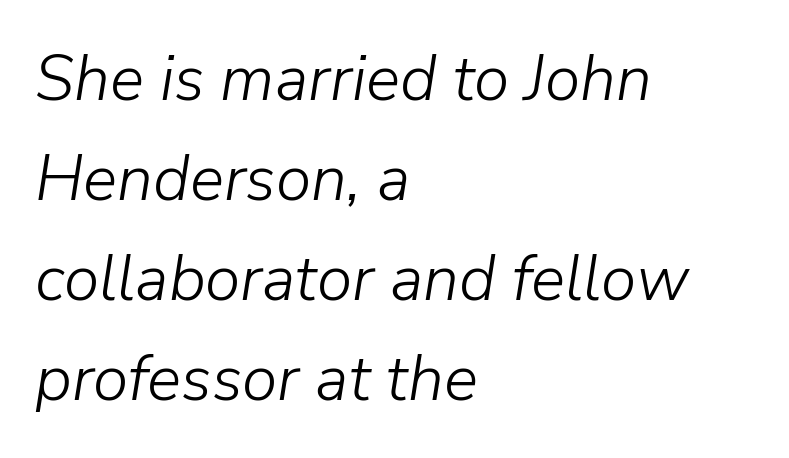
Q: Is the text bold? A: No.
Q: Is the text italic (slanted)? A: Yes, it leans right by about 9 degrees.
Q: Is the text underlined? A: No.
Q: How is the paragraph aligned? A: Left-aligned.
Q: Is the spacing between letters normal or unusually wide? A: Normal.
Q: Is the spacing between lines tight, normal or loose? A: Normal.
Q: Width (condensed, normal, or wide)? A: Normal.
Q: Stroke contrast? A: Low.
Q: x-height? A: Medium.
Q: Monospaced? A: No.
